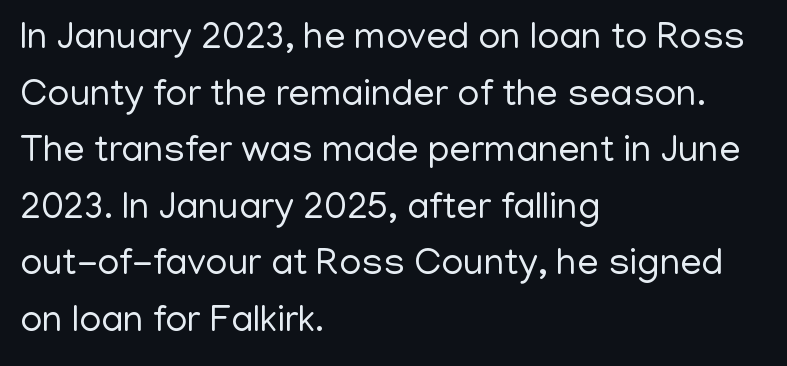
The passage shown is typed in a proportional face where columns would drift. Leftover space on each line is placed entirely after the last word. Is this a heavy cut? Hardly; it is regular or lighter. The baseline area is clear. No italicization has been applied; the sample stays upright. The glyphs in this specimen are sans serif.
